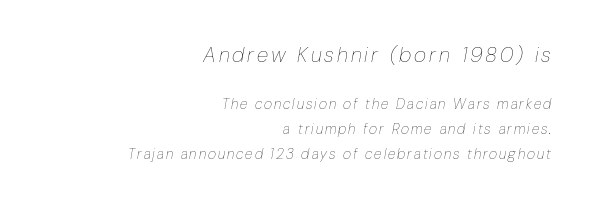
{"italic": "yes", "lean": "right", "slant_degrees": 10, "bold": "no", "underline": "no", "align": "right", "line_spacing_ratio": 1.78, "larger_block": "first", "size_ratio": 1.5, "glyph_px": 21}
